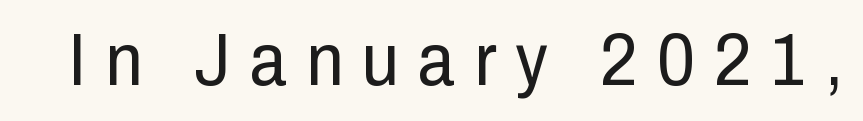
{"serif": "no", "italic": "no", "bold": "no", "weight": "regular", "width": "condensed", "stroke_contrast": "low", "x_height": "medium", "monospaced": "no", "underline": "no", "letter_spacing": "wide", "letter_spacing_em": 0.26, "glyph_px": 74}
